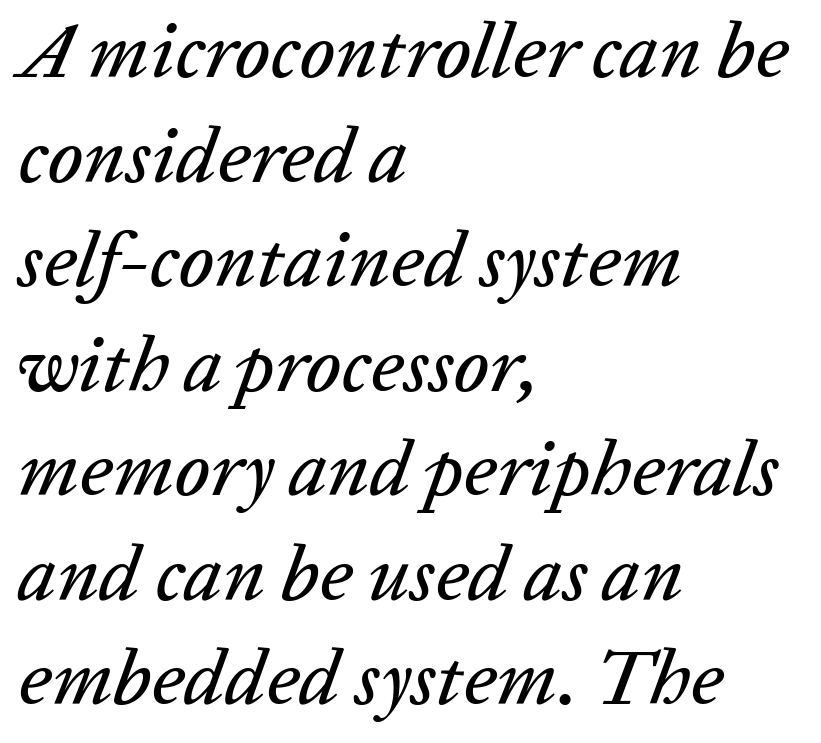
The image shows 78 px text type, italic (leaning right); set left-aligned, normal line spacing (1.34x), normal letter spacing, not underlined; low stroke contrast and a medium x-height.
